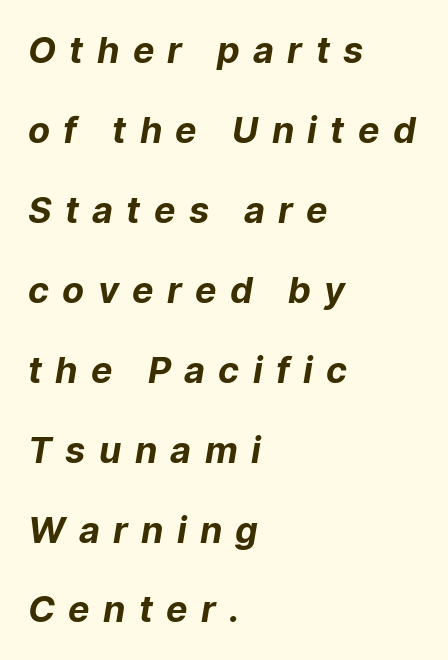
Each new line begins a long way beneath the previous one. The face used here has the dense, thick strokes of a bold. Words float on clear page, feet unadorned. Observe the wide spacing: letters keep a clear distance from each other.
